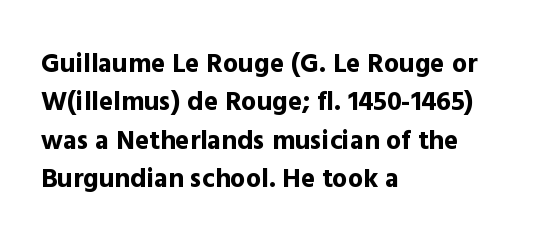
{"italic": "no", "bold": "yes", "underline": "no", "align": "left", "line_spacing": "normal", "line_spacing_ratio": 1.42, "letter_spacing": "normal", "letter_spacing_em": 0.0, "glyph_px": 27}
